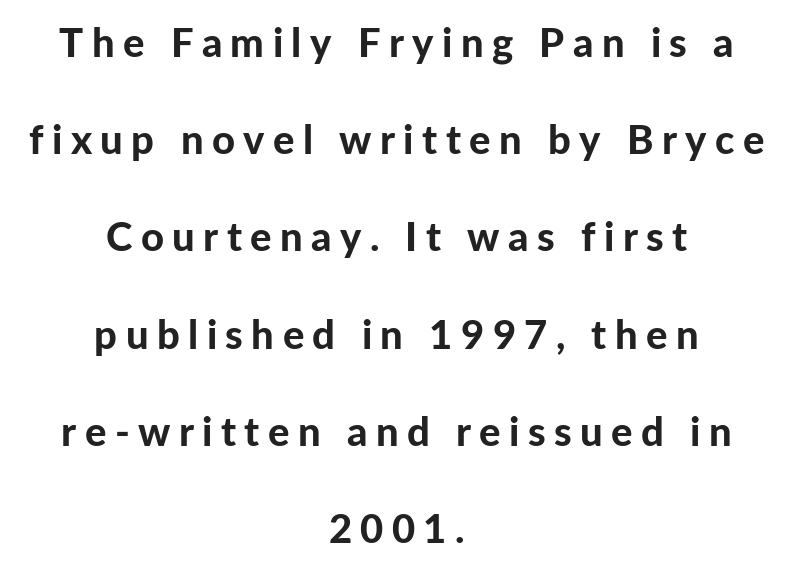
Q: Is the text bold? A: Yes.
Q: Is the text italic (slanted)? A: No, it is upright.
Q: Is the typeface a serif or a sans-serif typeface? A: Sans-serif.
Q: Is the text underlined? A: No.
Q: How is the paragraph aligned? A: Centered.
Q: Is the spacing between letters normal or unusually wide? A: Unusually wide.
Q: Is the spacing between lines tight, normal or loose? A: Loose.
Q: Width (condensed, normal, or wide)? A: Normal.
Q: Stroke contrast? A: Low.
Q: x-height? A: Medium.
Q: Monospaced? A: No.
